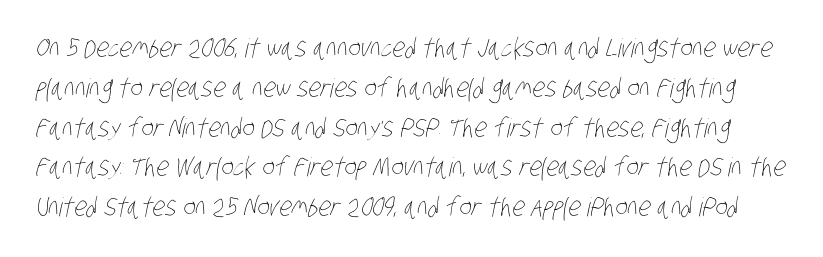
Q: Is the text bold? A: No.
Q: Is the text underlined? A: No.
Q: Is the spacing between letters normal or unusually wide? A: Normal.
Q: Is the spacing between lines tight, normal or loose? A: Normal.
